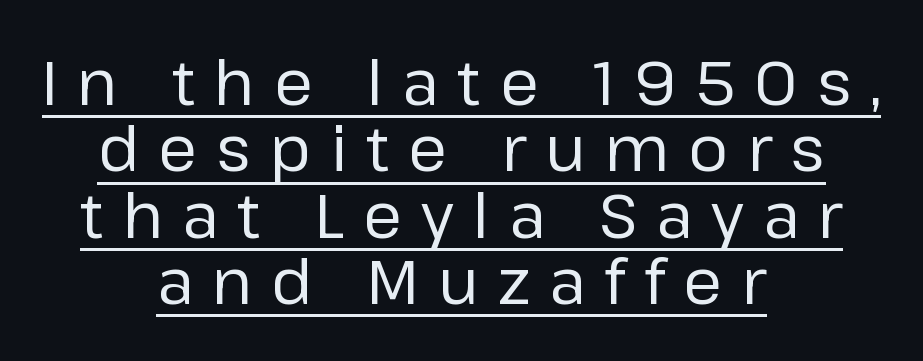
Think of a printed novel: that variable character pitch is what you see here. Letterform terminals end flat and unadorned throughout the passage. Very little white space separates one row of letters from the next. Stroke mass is kept to a normal reading level or below. Every word sits above its own underline.
